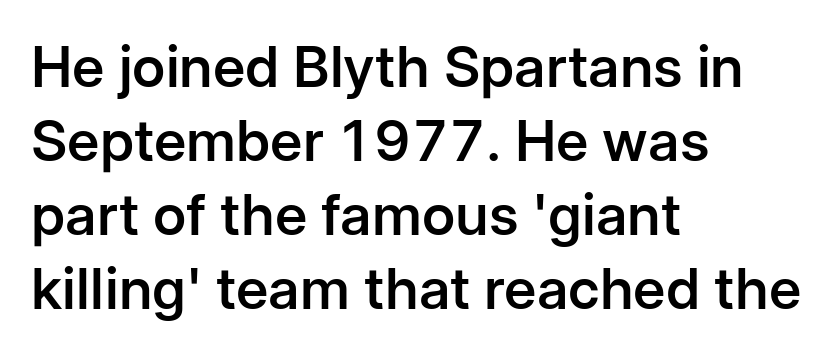
The image shows 57 px semibold sans-serif type, upright; set left-aligned, normal line spacing (1.3x), normal letter spacing, not underlined; low stroke contrast and a medium x-height.
